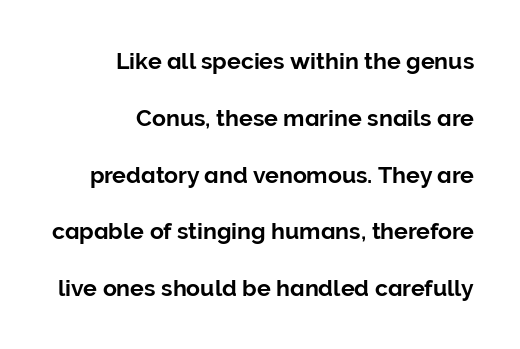
{"italic": "no", "underline": "no", "align": "right", "line_spacing": "loose", "line_spacing_ratio": 2.47, "letter_spacing": "normal", "letter_spacing_em": 0.0, "glyph_px": 23}
